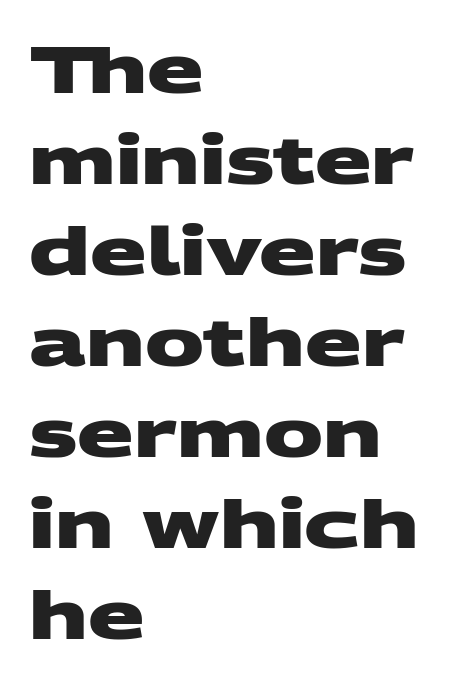
{"serif": "no", "bold": "yes", "weight": "heavy", "width": "wide", "stroke_contrast": "medium", "x_height": "large", "monospaced": "no", "underline": "no", "align": "left", "line_spacing": "normal", "line_spacing_ratio": 1.38, "letter_spacing": "normal", "letter_spacing_em": 0.0, "glyph_px": 66}
